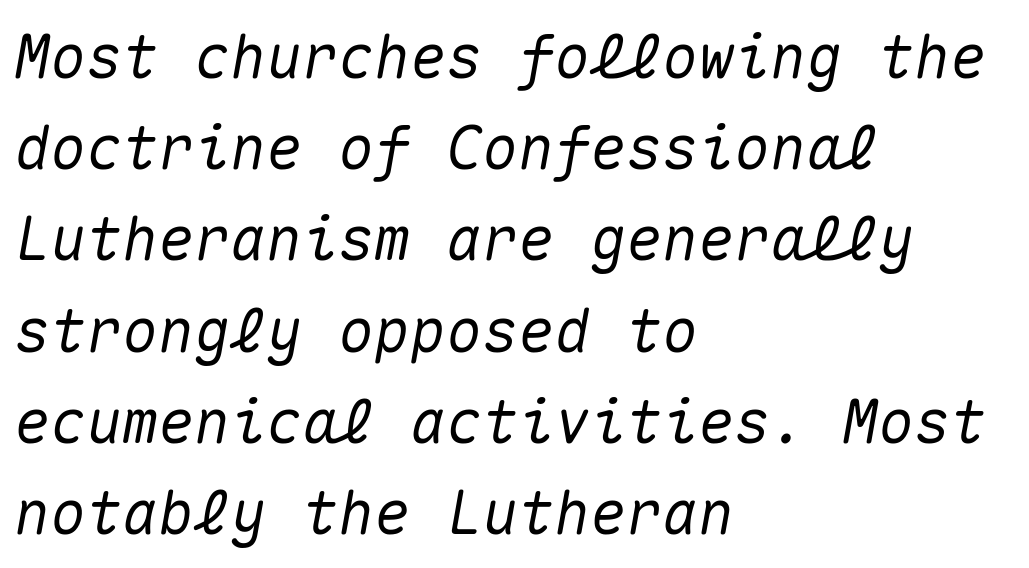
The image shows 60 px text type, italic (leaning right), monospaced; set left-aligned, normal line spacing (1.52x), normal letter spacing, not underlined; medium stroke contrast and a medium x-height.
